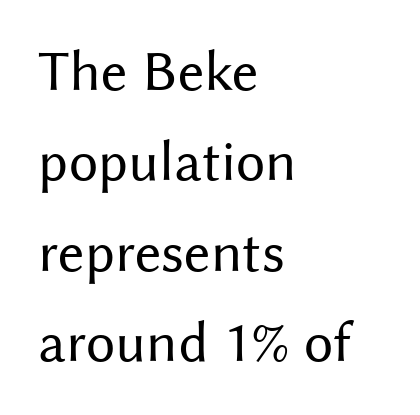
Does the type have serifs? No, each stem ends abruptly. The tracking reads as untouched default to a designer's eye. On a weight scale, this lands at 450 or below. The space beneath each line is pristine and unruled.
